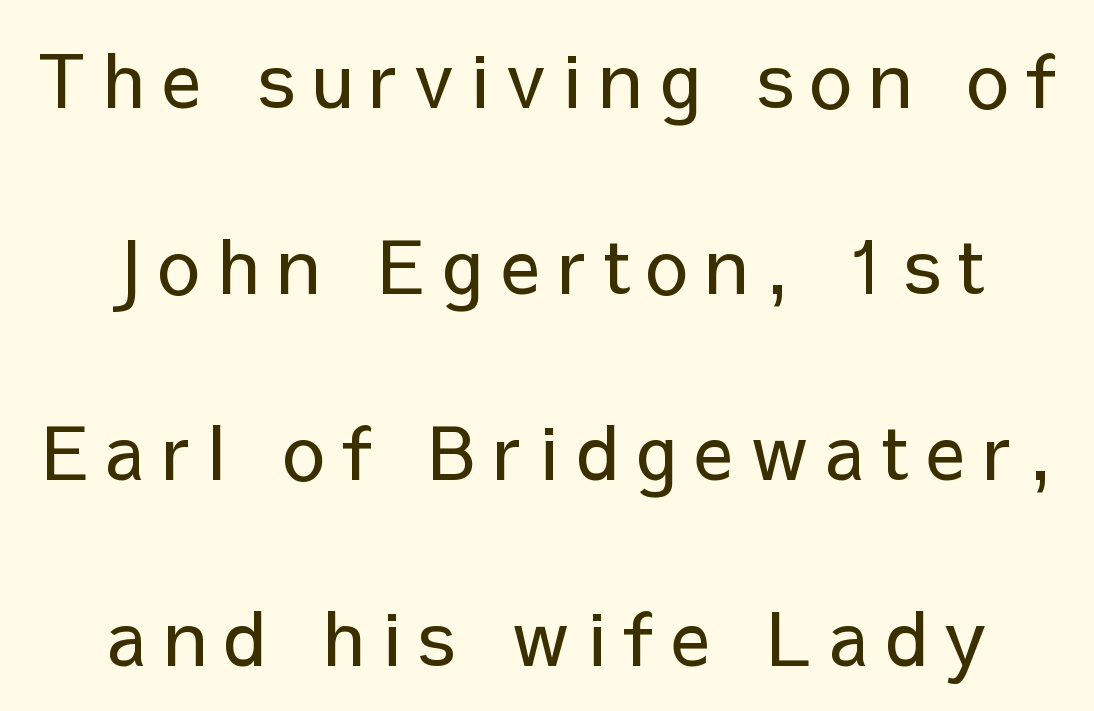
The letters are spread apart with noticeably loose tracking. The passage shown is typed in a proportional face where columns would drift. Bare-footed words on every line. The typesetting does not lean heavy: it is not bold.
